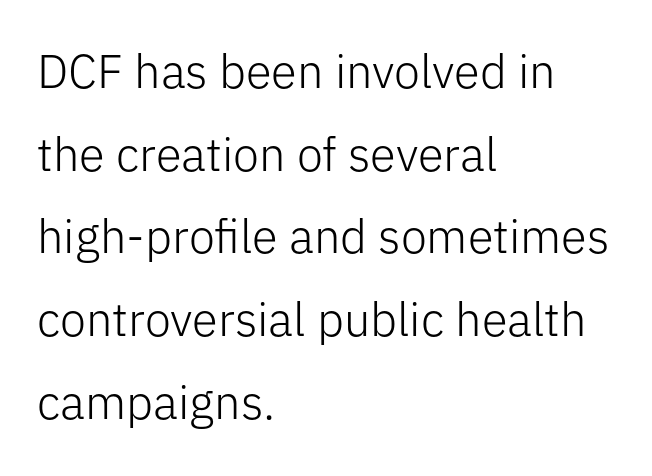
Q: Is the text bold? A: No.
Q: Is the text italic (slanted)? A: No, it is upright.
Q: Is the typeface a serif or a sans-serif typeface? A: Sans-serif.
Q: Is the text underlined? A: No.
Q: How is the paragraph aligned? A: Left-aligned.
Q: Is the spacing between letters normal or unusually wide? A: Normal.
Q: Width (condensed, normal, or wide)? A: Normal.
Q: Stroke contrast? A: Low.
Q: x-height? A: Medium.
Q: Monospaced? A: No.
